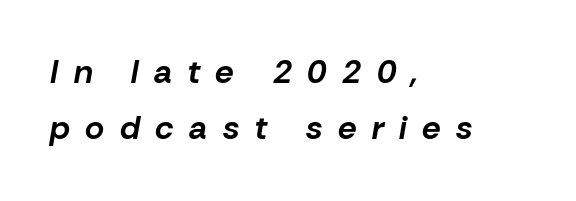
The image shows 33 px bold type, italic (leaning right); set left-aligned, normal line spacing (1.7x), unusually wide letter spacing (+0.47 em), not underlined; low stroke contrast and a medium x-height.
